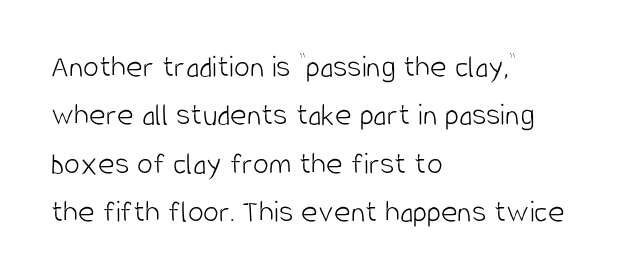
{"serif": "no", "italic": "no", "bold": "no", "weight": "light", "width": "condensed", "stroke_contrast": "low", "x_height": "large", "monospaced": "no", "underline": "no", "align": "left", "line_spacing": "normal", "line_spacing_ratio": 1.51, "letter_spacing": "normal", "letter_spacing_em": 0.0, "glyph_px": 32}
